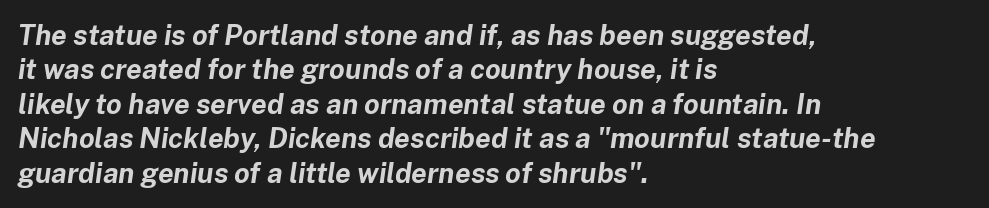
The letters sit at their default tracking, neither squeezed nor spread. The specimen reads as italic at a glance. The string is rendered with underlining switched off. A dark, heavy texture on the line: the type is bold. Here the designer chose a conventional face with non-uniform glyph widths. A student would call this left alignment; a typographer would say flush left, rag right.
